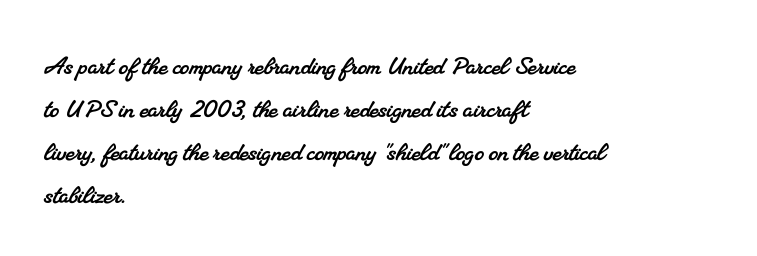
Serif or sans? Serif — the stroke terminals have little feet. The text block is weighted toward the left margin, trailing off unevenly rightward. Rows of type keep a routine distance in the vertical direction. Is the letter spacing exaggerated? No — it looks like the ordinary default. A clean baseline with only descenders dipping below it. The face used here is proportionally spaced, like ordinary book or web type.
